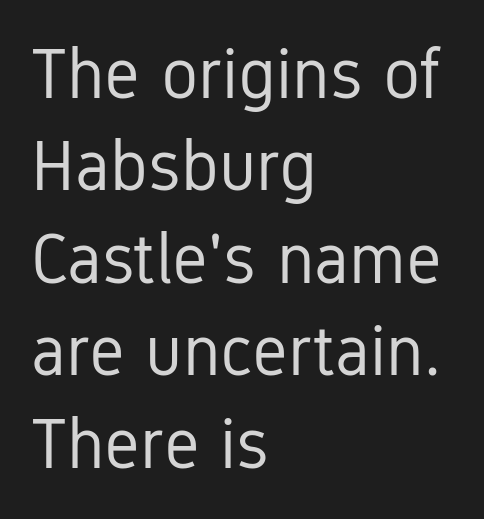
Vertical stems look standard width or narrower in stroke. Notice how descenders clear the ascenders below comfortably — that's standard leading. When letters stand straight like this, we call the style roman or upright. The rendering uses natural spacing where letterforms have individual widths. The passage shown is typeset with a sans-serif family. Words float on clear page, feet unadorned.
